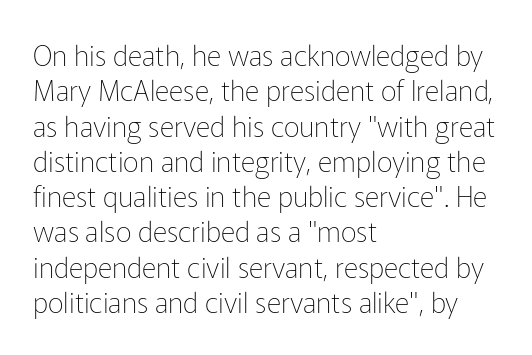
{"serif": "no", "italic": "no", "bold": "no", "weight": "thin", "width": "normal", "stroke_contrast": "low", "x_height": "medium", "monospaced": "no", "underline": "no", "align": "left", "line_spacing": "normal", "line_spacing_ratio": 1.26, "letter_spacing": "normal", "letter_spacing_em": 0.0, "glyph_px": 28}
